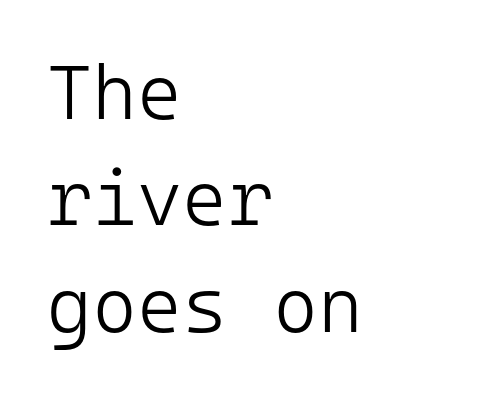
Any mark beneath the type? The region is blank. Do the characters align in a grid? Yes, the font is monospaced. Vertical spacing — default. This is the regular roman posture of the typeface. The strokes are not fattened; the text isn't bold. Observe the ordinary spacing: letters are neighbours, not strangers.
